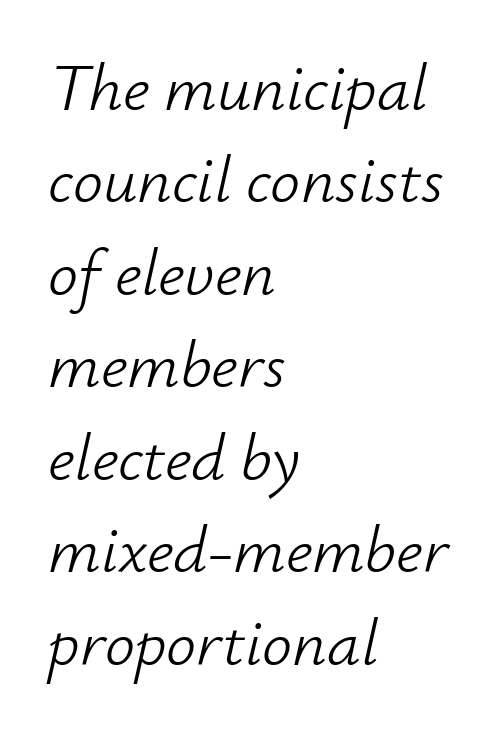
{"italic": "yes", "lean": "right", "slant_degrees": 12, "bold": "no", "weight": "light", "width": "normal", "stroke_contrast": "low", "x_height": "small", "monospaced": "no", "underline": "no", "align": "left", "line_spacing": "normal", "line_spacing_ratio": 1.38, "letter_spacing": "normal", "letter_spacing_em": 0.0, "glyph_px": 67}
